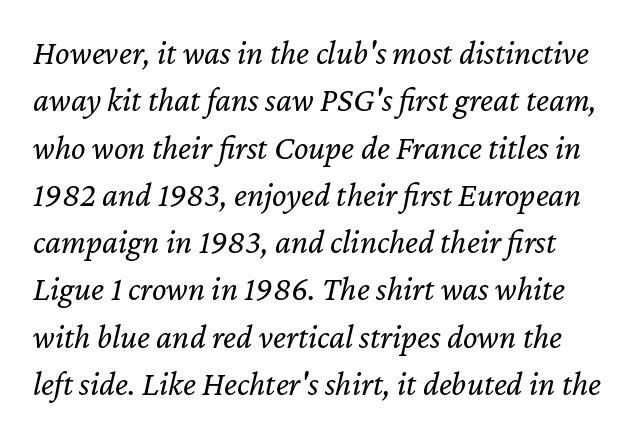
{"italic": "yes", "lean": "right", "slant_degrees": 12, "bold": "no", "weight": "regular", "width": "normal", "stroke_contrast": "low", "x_height": "medium", "monospaced": "no", "underline": "no", "line_spacing": "normal", "line_spacing_ratio": 1.39, "letter_spacing": "normal", "letter_spacing_em": 0.0, "glyph_px": 34}
